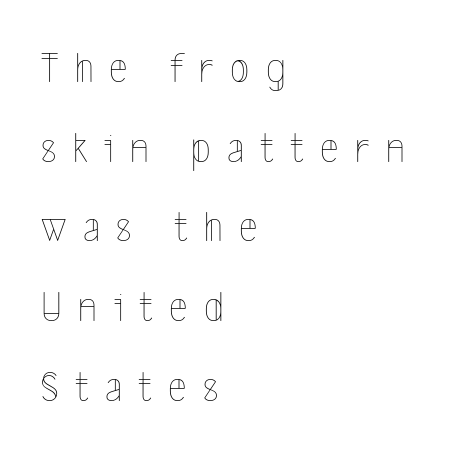
The horizontal fit of the characters is loose and conspicuously gappy. Letters have the restrained weight of plain body copy at most. One-word summary of the alignment: left. This sample has the flowing, uneven cadence of proportional lettering.
